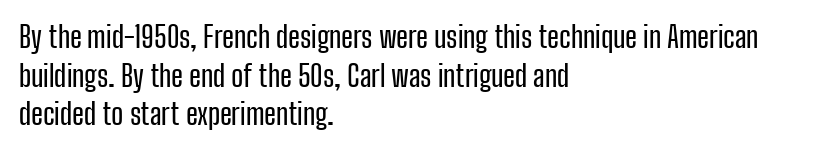
The image shows 29 px condensed sans-serif type, upright; set left-aligned, normal line spacing (1.33x), normal letter spacing, not underlined; low stroke contrast and a medium x-height.
